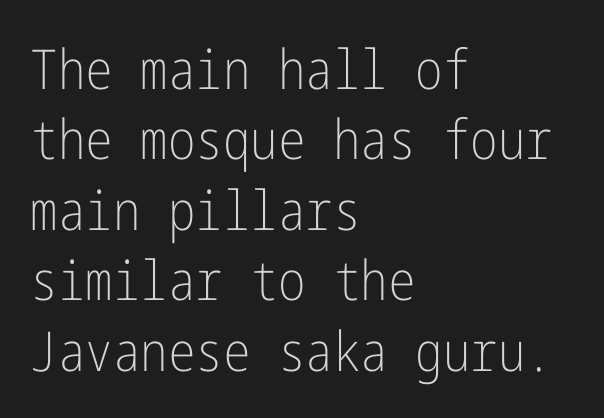
This rendering features lettering with no underline. The passage shown has conventional tracking throughout. Check where the strokes stop: nothing finishes them off — pure sans. Bold? No — there's no thickening of the strokes.
